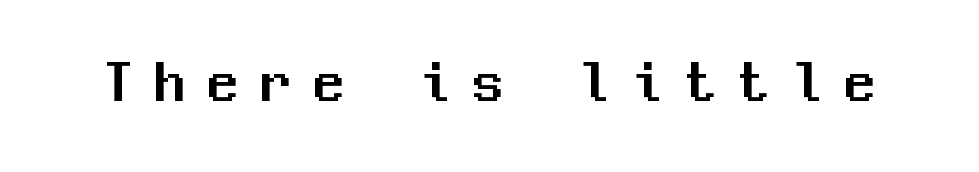
Q: Is the text italic (slanted)? A: No, it is upright.
Q: Is the typeface a serif or a sans-serif typeface? A: Sans-serif.
Q: Is the text underlined? A: No.
Q: Is the spacing between letters normal or unusually wide? A: Unusually wide.
Q: Width (condensed, normal, or wide)? A: Normal.
Q: Stroke contrast? A: Medium.
Q: x-height? A: Medium.
Q: Monospaced? A: Yes.
